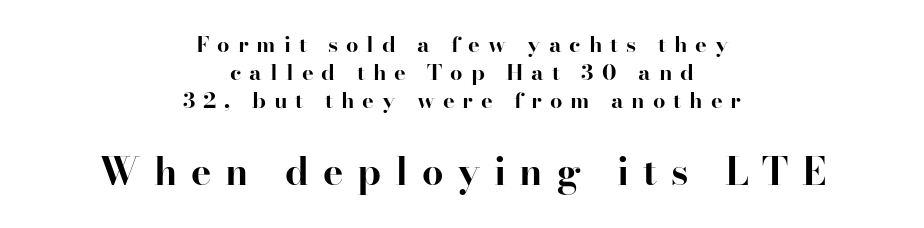
Caption: upper text group reduced, lower text group enlarged. Words appear elongated and porous because spacing is wide. Posture: vertical. The face used here is proportionally spaced, like ordinary book or web type. The rendering positions every line midway between the sides.
